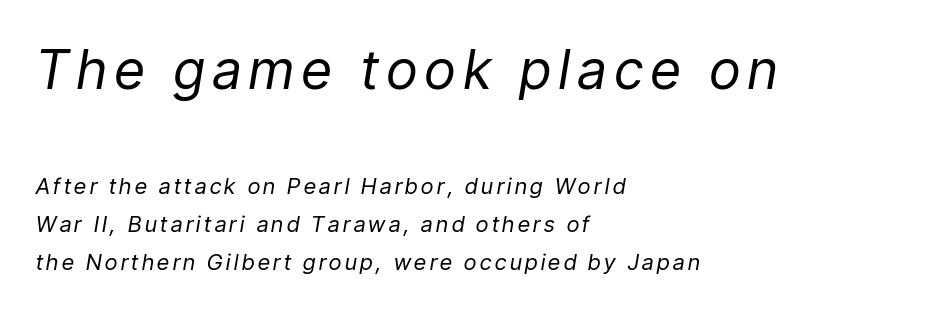
Is this a fixed-width face? No — the glyphs have proportional, varying widths. Counters stay open thanks to moderate or lighter strokes. Quick note: italic. A clean baseline with only descenders dipping below it. The paragraph shown leans on its left margin. Of the two passages, the one on top uses the larger point size.
